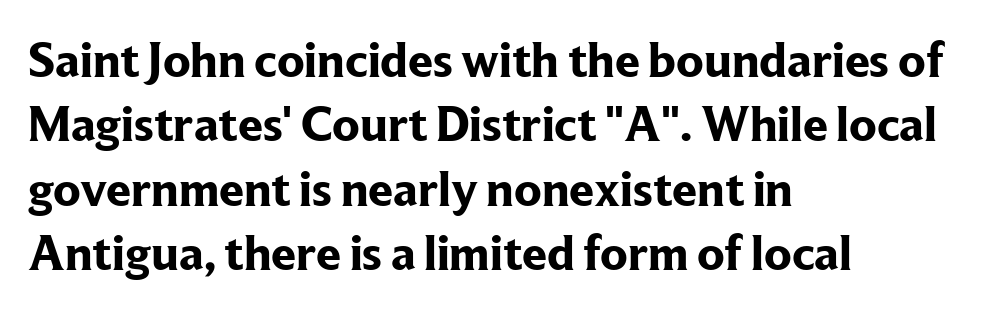
The image shows 50 px bold serif type, upright; set left-aligned, normal line spacing (1.29x), normal letter spacing, not underlined; low stroke contrast and a medium x-height.
